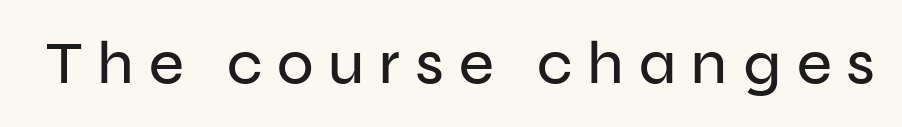
A clean baseline with only descenders dipping below it. Each letter's strokes conclude bluntly, with no projecting serifs. Think of a printed novel: that variable character pitch is what you see here. The type is letterspaced generously, with wide tracking. Italic? Not at all — the glyphs are vertical.
